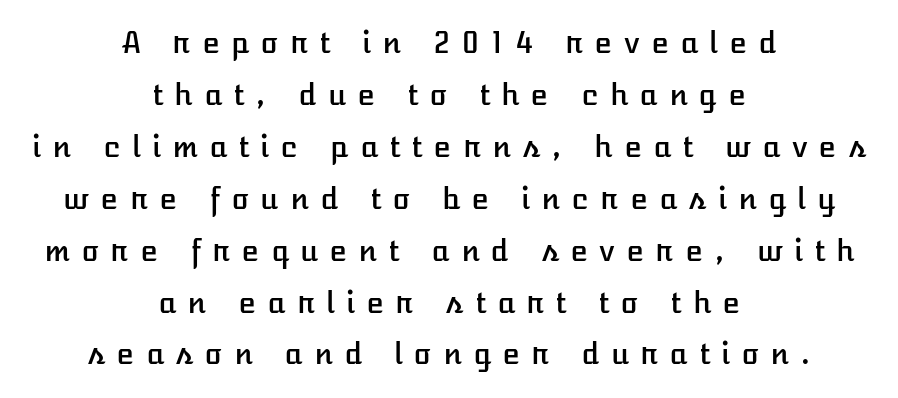
Q: Is the text italic (slanted)? A: No, it is upright.
Q: Is the text underlined? A: No.
Q: How is the paragraph aligned? A: Centered.
Q: Is the spacing between letters normal or unusually wide? A: Unusually wide.
Q: Width (condensed, normal, or wide)? A: Normal.
Q: Stroke contrast? A: Low.
Q: x-height? A: Medium.
Q: Monospaced? A: No.
